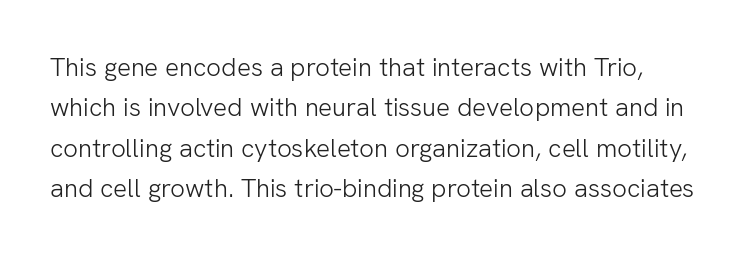
The image shows 26 px text type, upright; set normal line spacing (1.55x), normal letter spacing, not underlined.
